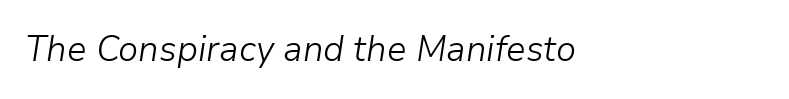
Q: Is the text bold? A: No.
Q: Is the text italic (slanted)? A: Yes, it leans right by about 9 degrees.
Q: Is the text underlined? A: No.
Q: How is the paragraph aligned? A: Left-aligned.
Q: Is the spacing between letters normal or unusually wide? A: Normal.
Q: Width (condensed, normal, or wide)? A: Normal.
Q: Stroke contrast? A: Low.
Q: x-height? A: Medium.
Q: Monospaced? A: No.
